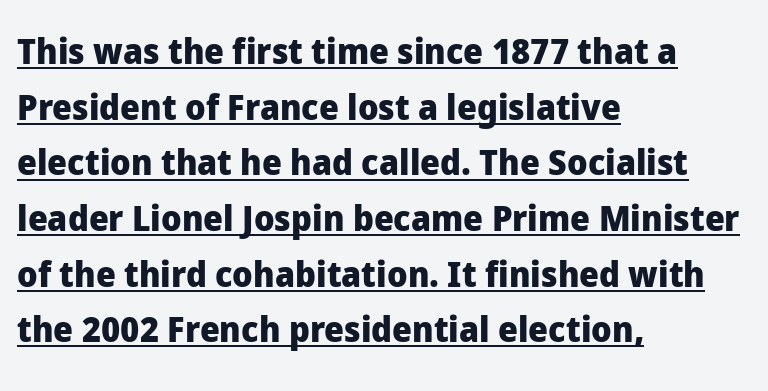
{"serif": "no", "italic": "no", "bold": "yes", "weight": "heavy", "width": "normal", "stroke_contrast": "low", "x_height": "medium", "monospaced": "no", "underline": "yes", "align": "left", "line_spacing": "normal", "line_spacing_ratio": 1.59, "letter_spacing": "normal", "letter_spacing_em": 0.0, "glyph_px": 35}
